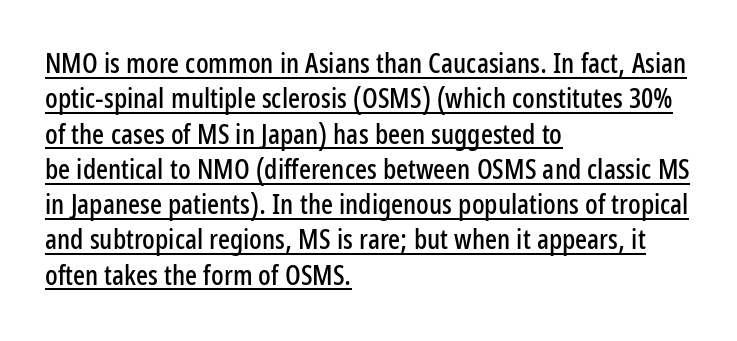
{"serif": "no", "italic": "no", "width": "condensed", "stroke_contrast": "low", "x_height": "medium", "monospaced": "no", "underline": "yes", "align": "left", "line_spacing": "normal", "line_spacing_ratio": 1.26, "letter_spacing": "normal", "letter_spacing_em": 0.0, "glyph_px": 28}
